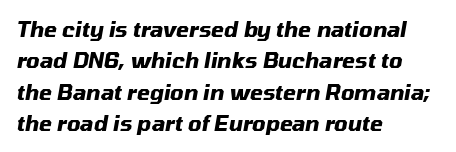
Q: Is the text bold? A: Yes.
Q: Is the text italic (slanted)? A: Yes, it leans right by about 10 degrees.
Q: Is the text underlined? A: No.
Q: How is the paragraph aligned? A: Left-aligned.
Q: Is the spacing between letters normal or unusually wide? A: Normal.
Q: Is the spacing between lines tight, normal or loose? A: Normal.
